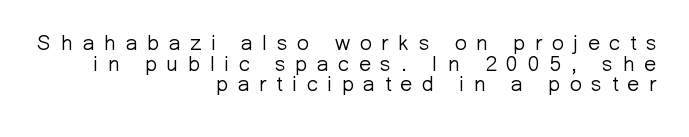
The image shows 21 px text type, upright; set right-aligned, tight line spacing (0.98x), unusually wide letter spacing (+0.47 em), not underlined.
